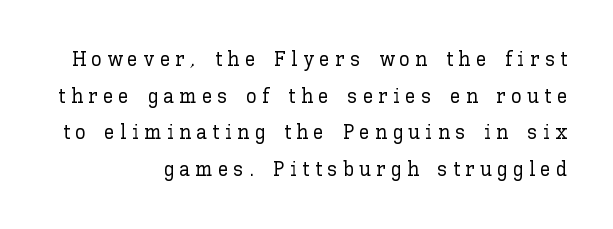
The image shows 21 px text type, upright; set right-aligned, line spacing 1.75x, unusually wide letter spacing (+0.26 em), not underlined.
